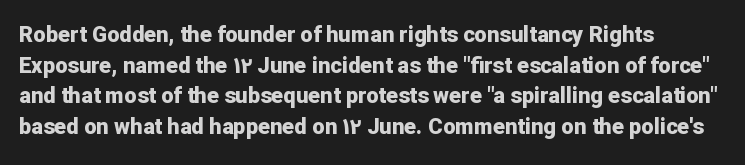
Q: Is the text bold? A: Yes.
Q: Is the text italic (slanted)? A: No, it is upright.
Q: Is the text underlined? A: No.
Q: How is the paragraph aligned? A: Left-aligned.
Q: Is the spacing between letters normal or unusually wide? A: Normal.
Q: Is the spacing between lines tight, normal or loose? A: Normal.
